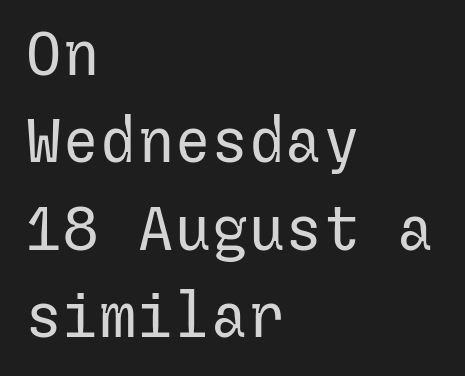
Spacing between characters is what you'd get straight out of the box. Honestly, there is no underline to notice here at all. Vertically, the passage feels balanced, rows spaced as you'd expect. Font category for this specimen: sans-serif. This is roman type, the default non-slanted kind.
